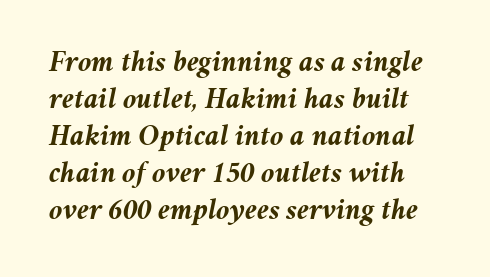
Q: Is the text bold? A: Yes.
Q: Is the text italic (slanted)? A: Yes, it leans right by about 11 degrees.
Q: Is the text underlined? A: No.
Q: Is the spacing between letters normal or unusually wide? A: Normal.
Q: Width (condensed, normal, or wide)? A: Normal.
Q: Stroke contrast? A: Medium.
Q: x-height? A: Medium.
Q: Monospaced? A: No.
